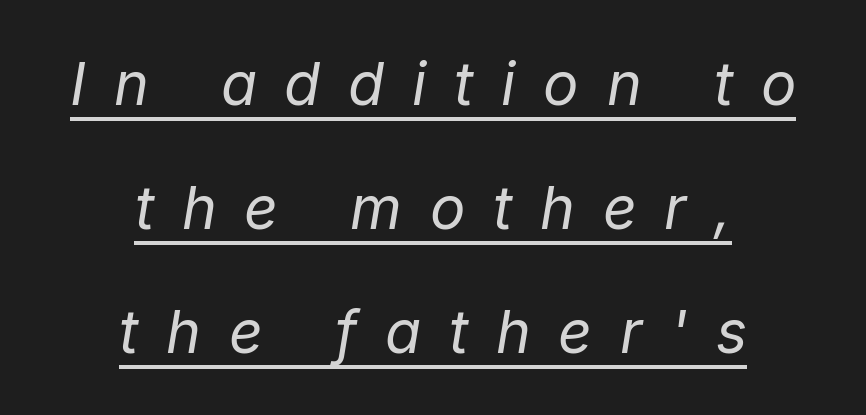
The image shows 59 px regular-weight type, italic (leaning right); set centered, loose line spacing (2.1x), unusually wide letter spacing (+0.47 em), underlined; low stroke contrast and a medium x-height.
